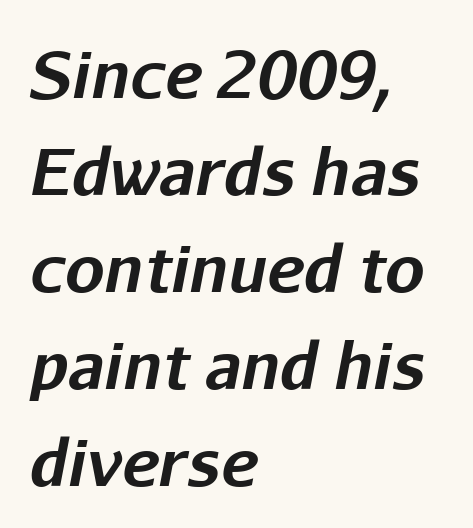
Only glyphs here, with clear space below each row. Is the type bold? Yes — the strokes are clearly thick and heavy. An italicized treatment has been applied to the whole sample. Tracking value appears to be zero — textbook default spacing. Quick note: interline space is typical.
